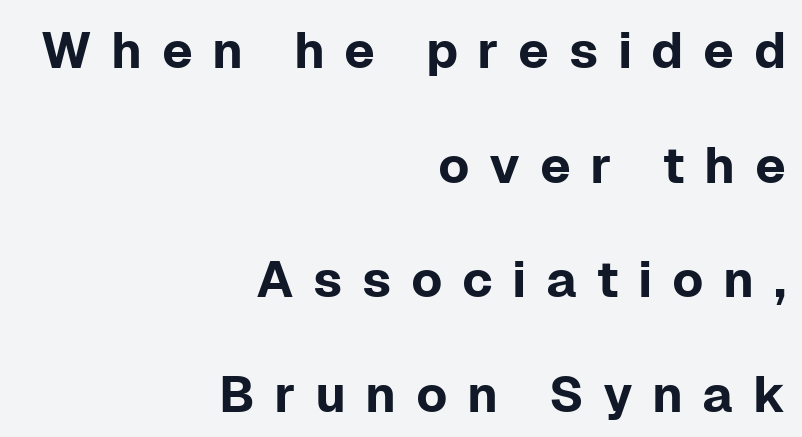
Beneath every word, the page is bare. The typeface chosen for these lines omits serifs. Proportional: the letters do not fall into vertical columns. Upright lettering throughout. This rendering widens character spacing well past its baseline value. This block would shrink considerably if given ordinary leading; it's expanded now.
